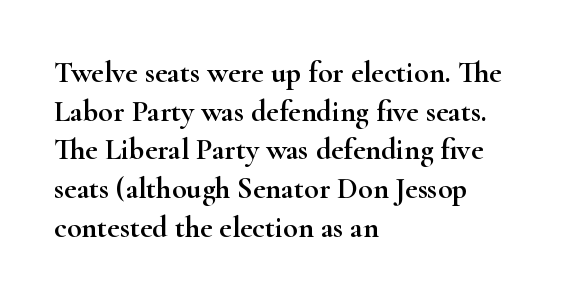
Q: Is the text italic (slanted)? A: No, it is upright.
Q: Is the typeface a serif or a sans-serif typeface? A: Serif.
Q: Is the text underlined? A: No.
Q: How is the paragraph aligned? A: Left-aligned.
Q: Is the spacing between letters normal or unusually wide? A: Normal.
Q: Is the spacing between lines tight, normal or loose? A: Normal.
Q: Width (condensed, normal, or wide)? A: Wide.
Q: Stroke contrast? A: High.
Q: x-height? A: Small.
Q: Monospaced? A: No.
